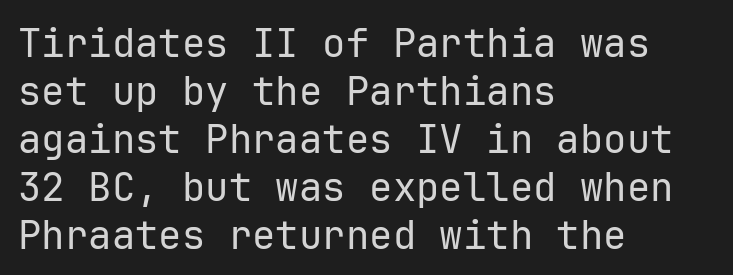
The image shows 39 px regular-weight sans-serif type, upright, monospaced; set left-aligned, line spacing 1.23x, normal letter spacing, not underlined; low stroke contrast and a medium x-height.
